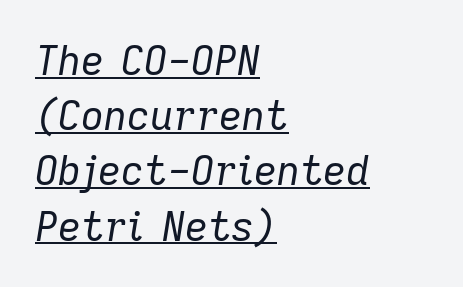
{"italic": "yes", "lean": "right", "slant_degrees": 9, "bold": "no", "weight": "regular", "width": "normal", "stroke_contrast": "low", "x_height": "medium", "monospaced": "no", "underline": "yes", "align": "left", "line_spacing": "normal", "line_spacing_ratio": 1.38, "letter_spacing": "normal", "letter_spacing_em": 0.0, "glyph_px": 40}
